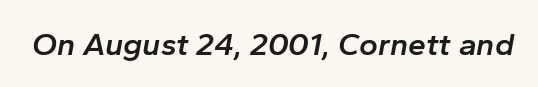
Q: Is the text bold? A: Semi-bold.
Q: Is the text italic (slanted)? A: Yes, it leans right by about 10 degrees.
Q: Is the text underlined? A: No.
Q: Is the spacing between letters normal or unusually wide? A: Normal.
Q: Width (condensed, normal, or wide)? A: Normal.
Q: Stroke contrast? A: Low.
Q: x-height? A: Medium.
Q: Monospaced? A: No.
